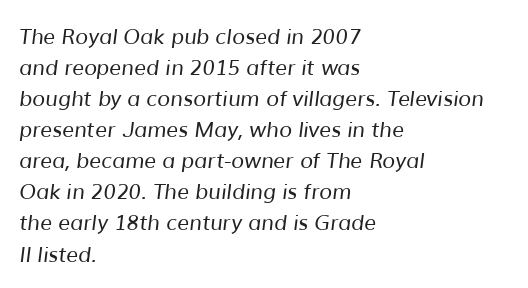
Q: Is the text bold? A: No.
Q: Is the text underlined? A: No.
Q: How is the paragraph aligned? A: Left-aligned.
Q: Is the spacing between letters normal or unusually wide? A: Normal.
Q: Is the spacing between lines tight, normal or loose? A: Normal.
